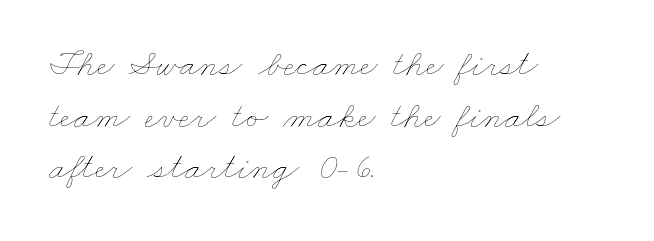
Quick note: interline space is typical. Heft: none added — not bold. The foot of each line stays bare and open. The gaps between neighbouring characters are ordinary and unremarkable. The lines in this sample share a left origin and differ only in where they stop. Is this a fixed-width face? No — the glyphs have proportional, varying widths.
